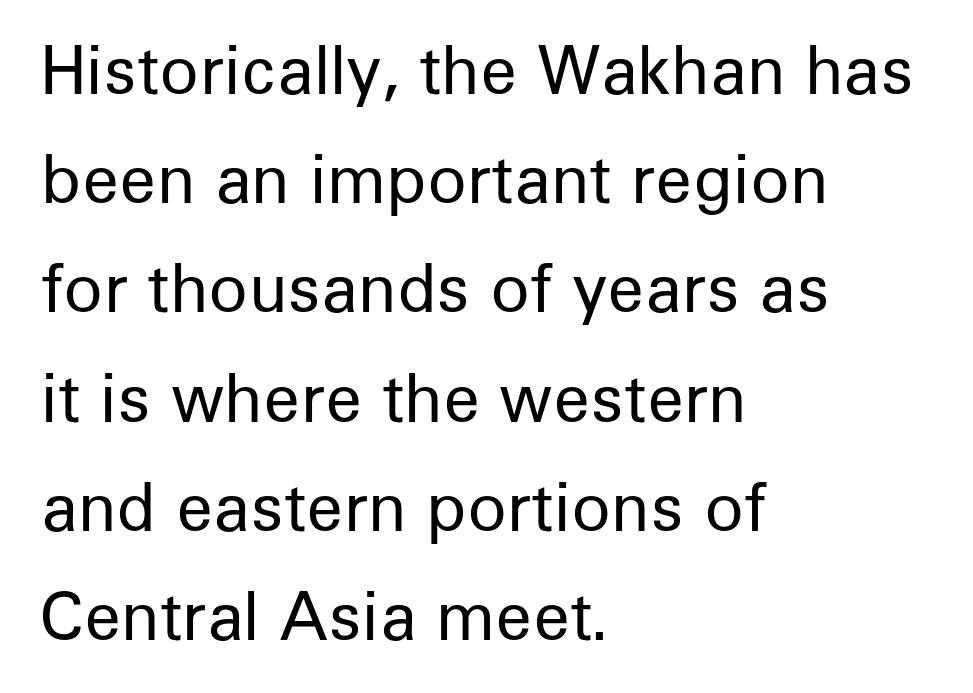
Every row of glyphs begins at an identical x-position on the left. A sans-serif font was chosen for this passage. Check under the words: just untouched page. This is the regular roman posture of the typeface.
